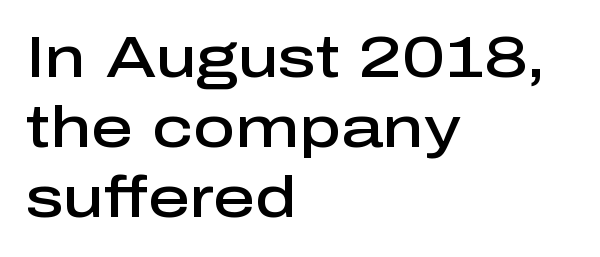
Q: Is the text bold? A: Semi-bold.
Q: Is the text italic (slanted)? A: No, it is upright.
Q: Is the typeface a serif or a sans-serif typeface? A: Sans-serif.
Q: Is the text underlined? A: No.
Q: How is the paragraph aligned? A: Left-aligned.
Q: Is the spacing between letters normal or unusually wide? A: Normal.
Q: Width (condensed, normal, or wide)? A: Normal.
Q: Stroke contrast? A: Low.
Q: x-height? A: Medium.
Q: Monospaced? A: No.
